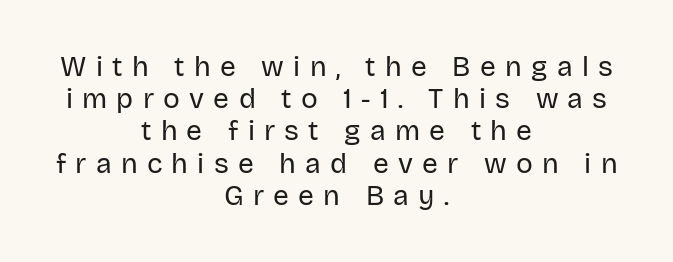
In terms of letterspacing, this is a distinctly airy, spread setting. The words here are not underlined. A typesetter would call this proportional, since set widths differ per character. No chunkiness to these letters — they're not bold. Leading is clearly below the norm, producing a dense column. Notice how the passage keeps no hard edge, just a central spine.
